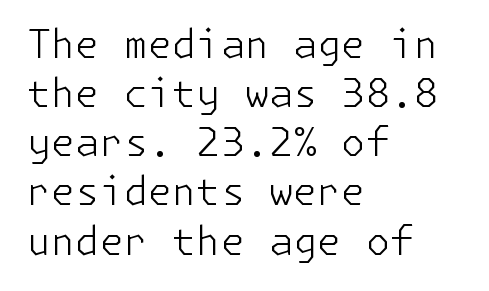
The image shows 39 px light sans-serif type, upright; set left-aligned, normal line spacing (1.26x), normal letter spacing, not underlined; low stroke contrast and a medium x-height.
